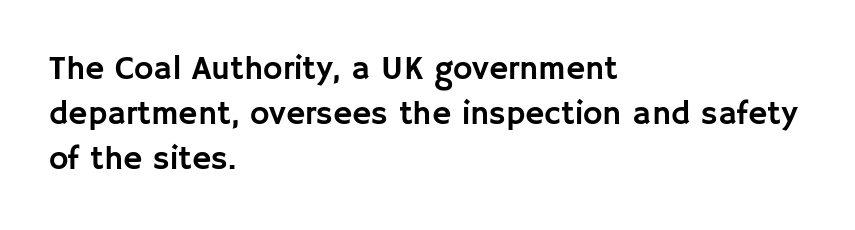
The image shows 33 px sans-serif type, upright; set left-aligned, normal line spacing (1.36x), normal letter spacing, not underlined; low stroke contrast and a large x-height.
